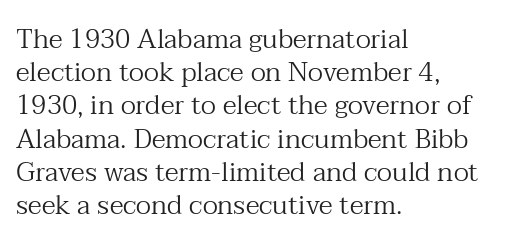
{"italic": "no", "bold": "no", "underline": "no", "align": "left", "line_spacing_ratio": 1.23, "letter_spacing": "normal", "letter_spacing_em": 0.0, "glyph_px": 27}
